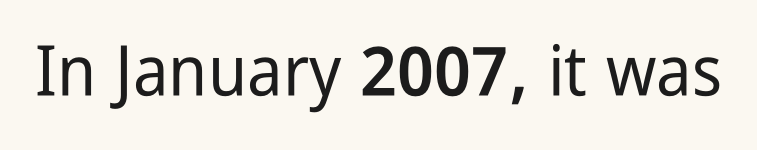
{"serif": "no", "italic": "no", "width": "condensed", "stroke_contrast": "low", "x_height": "medium", "monospaced": "no", "underline": "no", "letter_spacing": "normal", "letter_spacing_em": 0.0, "glyph_px": 70}
